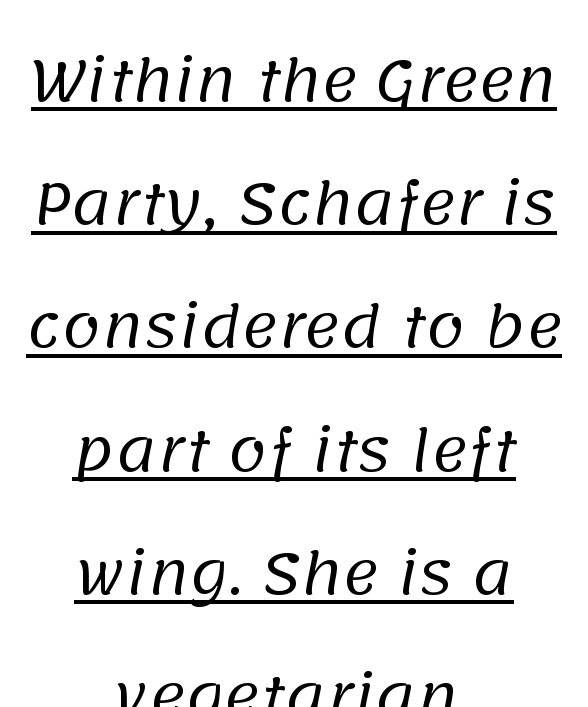
{"serif": "no", "bold": "no", "weight": "regular", "width": "normal", "stroke_contrast": "low", "x_height": "large", "monospaced": "no", "underline": "yes", "align": "center", "line_spacing": "loose", "line_spacing_ratio": 2.2, "letter_spacing": "normal", "letter_spacing_em": 0.0, "glyph_px": 56}
